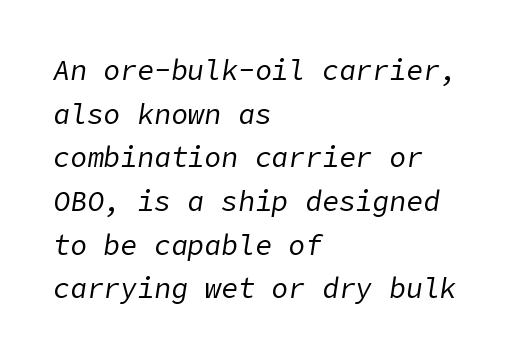
Q: Is the text bold? A: No.
Q: Is the text italic (slanted)? A: Yes, it leans right by about 9 degrees.
Q: Is the text underlined? A: No.
Q: How is the paragraph aligned? A: Left-aligned.
Q: Is the spacing between letters normal or unusually wide? A: Normal.
Q: Is the spacing between lines tight, normal or loose? A: Normal.
Q: Width (condensed, normal, or wide)? A: Normal.
Q: Stroke contrast? A: Low.
Q: x-height? A: Medium.
